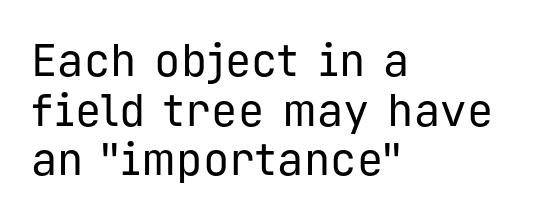
The image shows 44 px regular-weight sans-serif type, upright, monospaced; set left-aligned, tight line spacing (1.13x), normal letter spacing, not underlined; low stroke contrast and a medium x-height.
